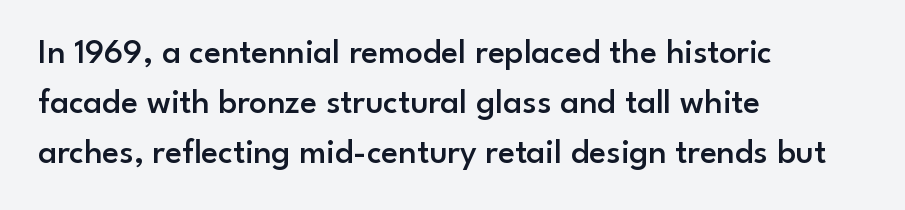
The image shows 35 px semibold sans-serif type, upright; set left-aligned, normal line spacing (1.43x), normal letter spacing, not underlined; low stroke contrast and a small x-height.
